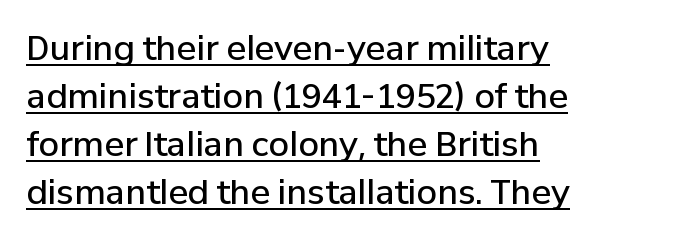
Q: Is the text bold? A: Semi-bold.
Q: Is the text italic (slanted)? A: No, it is upright.
Q: Is the typeface a serif or a sans-serif typeface? A: Sans-serif.
Q: Is the text underlined? A: Yes.
Q: How is the paragraph aligned? A: Left-aligned.
Q: Is the spacing between letters normal or unusually wide? A: Normal.
Q: Is the spacing between lines tight, normal or loose? A: Normal.
Q: Width (condensed, normal, or wide)? A: Normal.
Q: Stroke contrast? A: Low.
Q: x-height? A: Medium.
Q: Monospaced? A: No.
